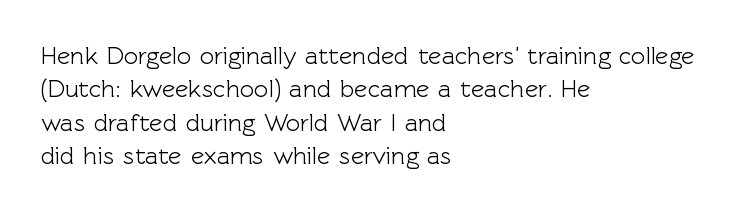
{"italic": "no", "underline": "no", "align": "left", "line_spacing": "normal", "line_spacing_ratio": 1.34, "letter_spacing": "normal", "letter_spacing_em": 0.0, "glyph_px": 25}
